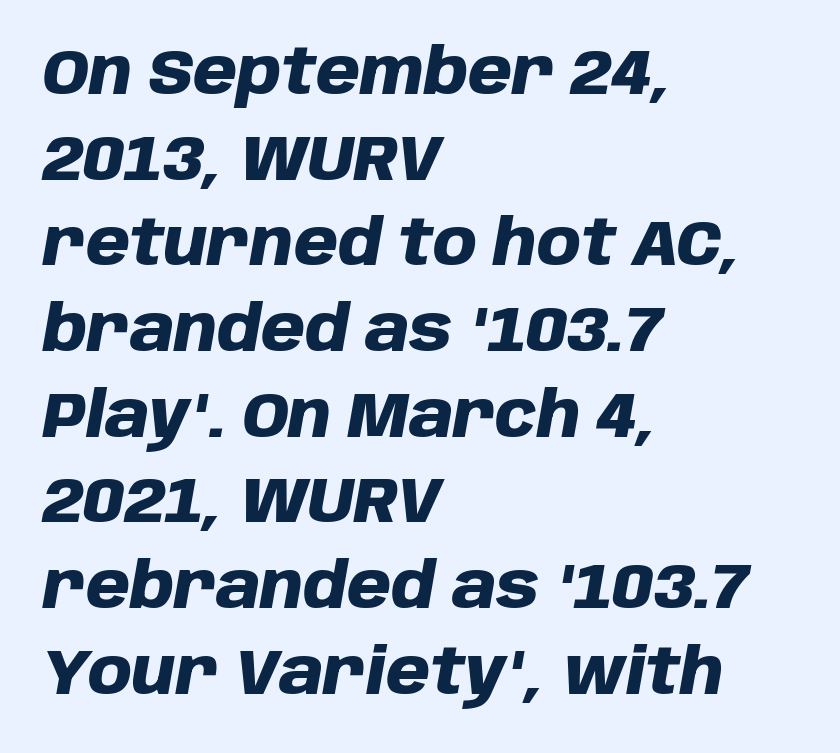
Q: Is the text bold? A: Yes.
Q: Is the text italic (slanted)? A: Yes, it leans right by about 10 degrees.
Q: Is the text underlined? A: No.
Q: How is the paragraph aligned? A: Left-aligned.
Q: Is the spacing between letters normal or unusually wide? A: Normal.
Q: Is the spacing between lines tight, normal or loose? A: Normal.
Q: Width (condensed, normal, or wide)? A: Normal.
Q: Stroke contrast? A: Low.
Q: x-height? A: Large.
Q: Monospaced? A: No.
